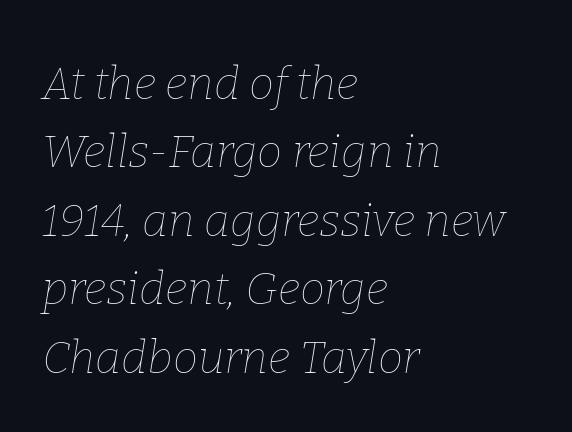
The image shows 45 px thin type, italic (leaning right); set left-aligned, normal line spacing (1.52x), normal letter spacing, not underlined; low stroke contrast and a medium x-height.
